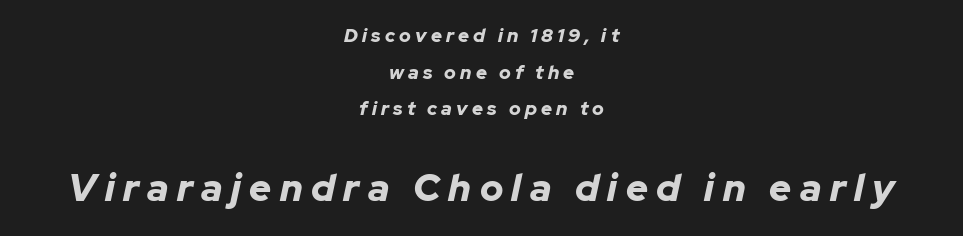
The lines are quadded center. The horizontal fit of the characters is loose and conspicuously gappy. The block of text is sparse from top to bottom, with ample space between rows. Notice how the stems are inclined rather than vertical — that's the hallmark of italics. The designer gave the closing block more size than the opening block.
